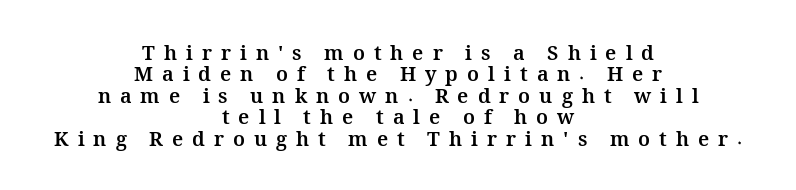
The image shows 20 px bold type, upright; set centered, tight line spacing (1.07x), unusually wide letter spacing (+0.45 em), not underlined.
